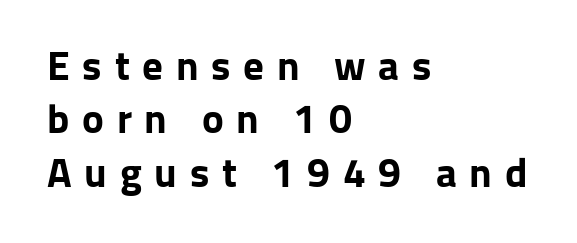
Q: Is the text bold? A: Yes.
Q: Is the text italic (slanted)? A: No, it is upright.
Q: Is the typeface a serif or a sans-serif typeface? A: Sans-serif.
Q: Is the text underlined? A: No.
Q: How is the paragraph aligned? A: Left-aligned.
Q: Is the spacing between letters normal or unusually wide? A: Unusually wide.
Q: Is the spacing between lines tight, normal or loose? A: Normal.
Q: Width (condensed, normal, or wide)? A: Normal.
Q: Stroke contrast? A: Low.
Q: x-height? A: Medium.
Q: Monospaced? A: No.
